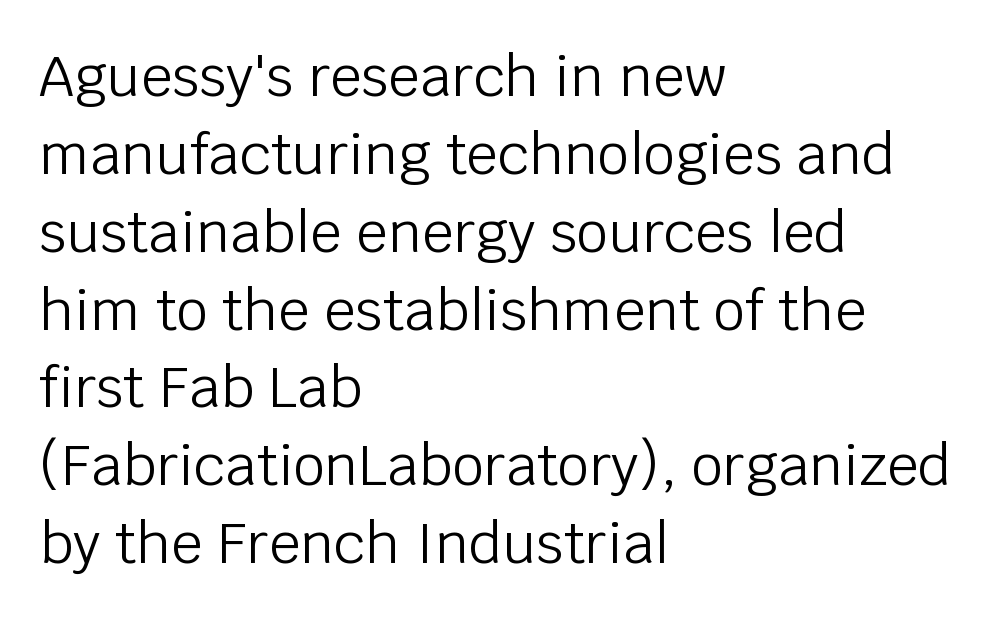
Q: Is the text bold? A: No.
Q: Is the text italic (slanted)? A: No, it is upright.
Q: Is the typeface a serif or a sans-serif typeface? A: Sans-serif.
Q: Is the text underlined? A: No.
Q: How is the paragraph aligned? A: Left-aligned.
Q: Is the spacing between letters normal or unusually wide? A: Normal.
Q: Is the spacing between lines tight, normal or loose? A: Normal.
Q: Width (condensed, normal, or wide)? A: Normal.
Q: Stroke contrast? A: Low.
Q: x-height? A: Large.
Q: Monospaced? A: No.
